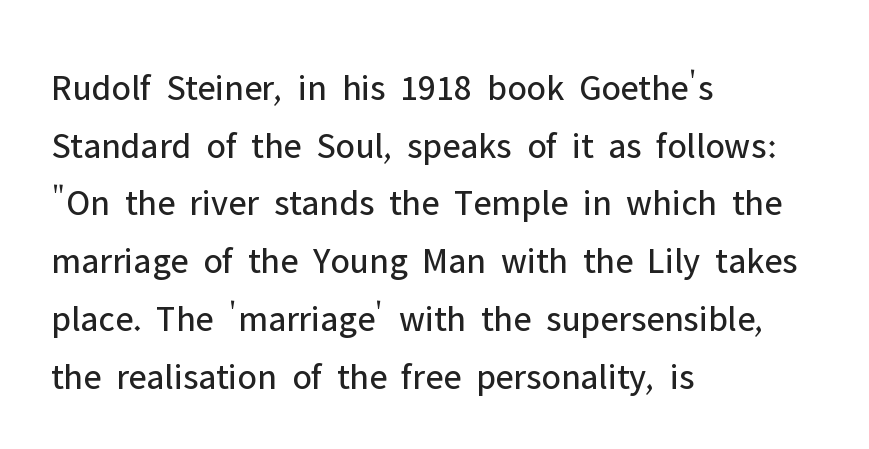
The image shows 37 px regular-weight sans-serif type, upright; set left-aligned, normal line spacing (1.56x), normal letter spacing, not underlined; low stroke contrast and a medium x-height.
